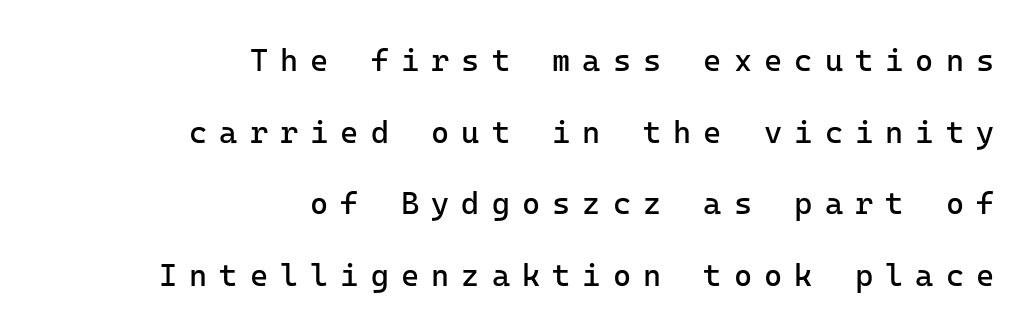
{"serif": "no", "italic": "no", "bold": "no", "weight": "regular", "width": "normal", "stroke_contrast": "low", "x_height": "medium", "monospaced": "yes", "underline": "no", "align": "right", "line_spacing": "loose", "line_spacing_ratio": 2.31, "letter_spacing": "wide", "letter_spacing_em": 0.39, "glyph_px": 31}
